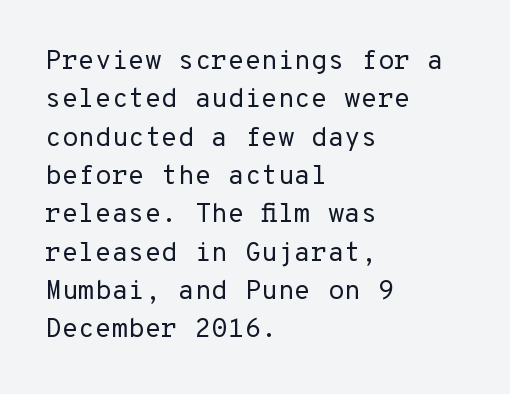
Q: Is the text bold? A: No.
Q: Is the text italic (slanted)? A: No, it is upright.
Q: Is the text underlined? A: No.
Q: How is the paragraph aligned? A: Left-aligned.
Q: Is the spacing between letters normal or unusually wide? A: Normal.
Q: Is the spacing between lines tight, normal or loose? A: Normal.
